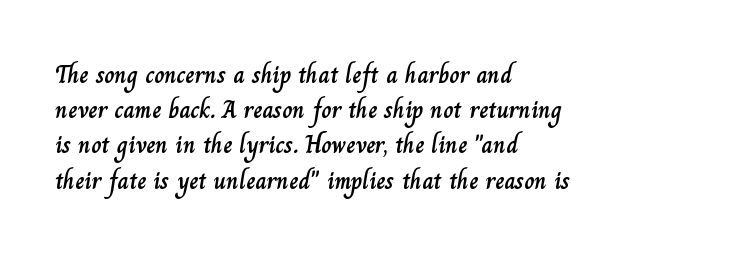
Q: Is the text italic (slanted)? A: Yes.
Q: Is the text underlined? A: No.
Q: How is the paragraph aligned? A: Left-aligned.
Q: Is the spacing between letters normal or unusually wide? A: Normal.
Q: Is the spacing between lines tight, normal or loose? A: Normal.
